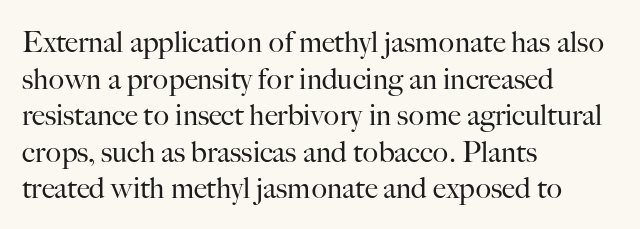
Q: Is the text bold? A: No.
Q: Is the text italic (slanted)? A: No, it is upright.
Q: Is the typeface a serif or a sans-serif typeface? A: Serif.
Q: Is the text underlined? A: No.
Q: How is the paragraph aligned? A: Left-aligned.
Q: Is the spacing between letters normal or unusually wide? A: Normal.
Q: Is the spacing between lines tight, normal or loose? A: Normal.
Q: Width (condensed, normal, or wide)? A: Normal.
Q: Stroke contrast? A: High.
Q: x-height? A: Small.
Q: Monospaced? A: No.
